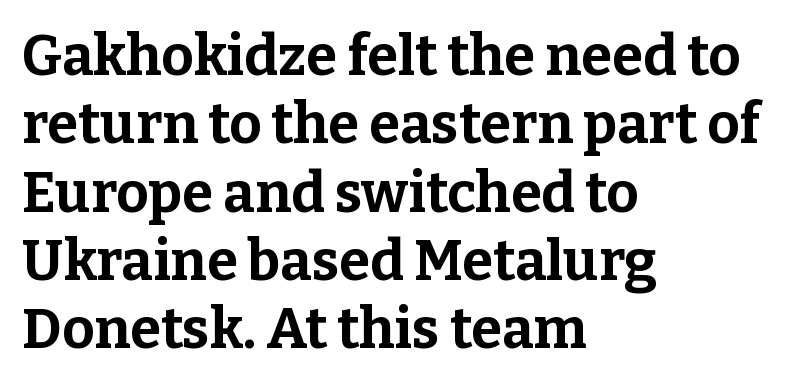
Spacing between characters is what you'd get straight out of the box. Examine the stroke ends and you'll spot serifs. Plenty of ink on the page — the face is bold. Horizontally, the lines are justified to the leading edge only. Notice how the stems are strictly vertical — no italics here.
